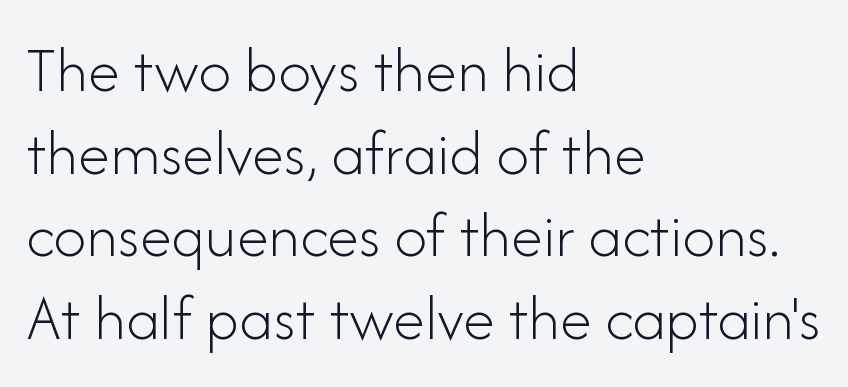
{"serif": "no", "italic": "no", "bold": "no", "weight": "light", "width": "normal", "stroke_contrast": "low", "x_height": "small", "monospaced": "no", "underline": "no", "align": "left", "line_spacing": "normal", "line_spacing_ratio": 1.27, "letter_spacing": "normal", "letter_spacing_em": 0.0, "glyph_px": 65}
